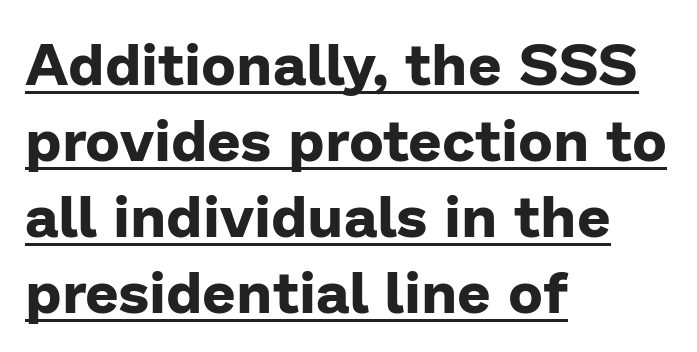
{"serif": "no", "italic": "no", "bold": "yes", "weight": "bold", "width": "normal", "stroke_contrast": "low", "x_height": "medium", "monospaced": "no", "underline": "yes", "align": "left", "line_spacing": "normal", "line_spacing_ratio": 1.29, "letter_spacing": "normal", "letter_spacing_em": 0.0, "glyph_px": 59}
